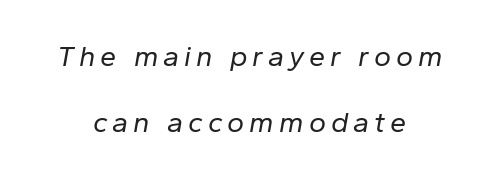
Q: Is the text bold? A: No.
Q: Is the text italic (slanted)? A: Yes, it leans right by about 10 degrees.
Q: Is the text underlined? A: No.
Q: How is the paragraph aligned? A: Centered.
Q: Is the spacing between lines tight, normal or loose? A: Loose.
Q: Width (condensed, normal, or wide)? A: Normal.
Q: Stroke contrast? A: Low.
Q: x-height? A: Medium.
Q: Monospaced? A: No.
